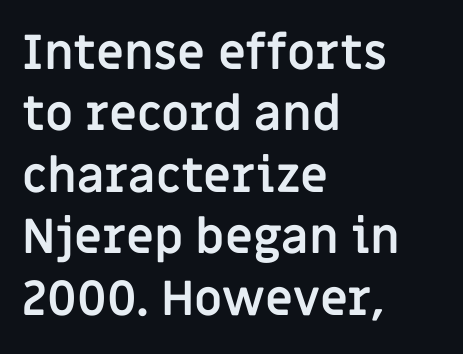
Q: Is the text bold? A: Yes.
Q: Is the text italic (slanted)? A: No, it is upright.
Q: Is the typeface a serif or a sans-serif typeface? A: Sans-serif.
Q: Is the text underlined? A: No.
Q: How is the paragraph aligned? A: Left-aligned.
Q: Is the spacing between letters normal or unusually wide? A: Normal.
Q: Is the spacing between lines tight, normal or loose? A: Normal.
Q: Width (condensed, normal, or wide)? A: Normal.
Q: Stroke contrast? A: Low.
Q: x-height? A: Large.
Q: Monospaced? A: No.
